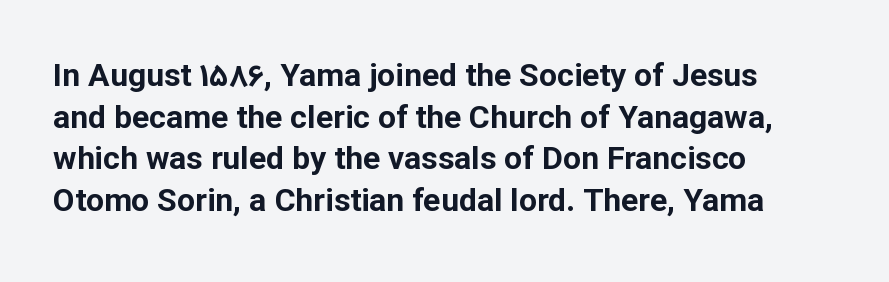
Vertically, the passage feels balanced, rows spaced as you'd expect. Layout note: lines flush left. The face used here is a sans, in the tradition of grotesques and geometrics. What stands out about the letter spacing? Nothing — it is the standard amount.
